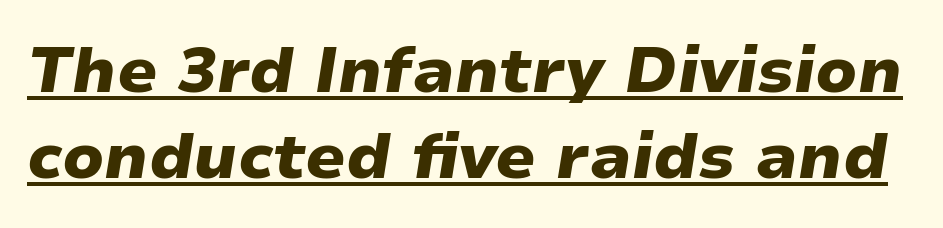
{"italic": "yes", "lean": "right", "slant_degrees": 9, "bold": "yes", "weight": "heavy", "width": "wide", "stroke_contrast": "low", "x_height": "medium", "monospaced": "no", "underline": "yes", "line_spacing": "normal", "line_spacing_ratio": 1.34, "letter_spacing": "normal", "letter_spacing_em": 0.0, "glyph_px": 64}
